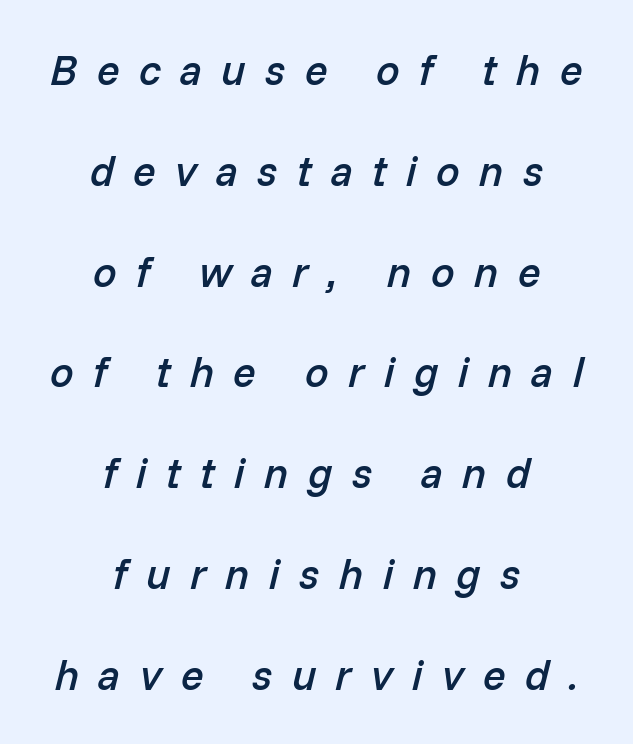
The image shows 42 px semibold type, italic (leaning right); set centered, loose line spacing (2.4x), unusually wide letter spacing (+0.46 em), not underlined; low stroke contrast and a medium x-height.
